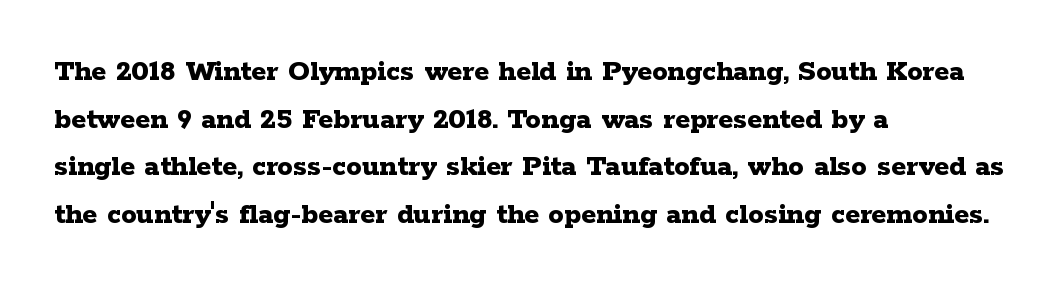
Q: Is the text bold? A: Yes.
Q: Is the text italic (slanted)? A: No, it is upright.
Q: Is the typeface a serif or a sans-serif typeface? A: Serif.
Q: Is the text underlined? A: No.
Q: How is the paragraph aligned? A: Left-aligned.
Q: Is the spacing between letters normal or unusually wide? A: Normal.
Q: Is the spacing between lines tight, normal or loose? A: Normal.
Q: Width (condensed, normal, or wide)? A: Wide.
Q: Stroke contrast? A: Low.
Q: x-height? A: Medium.
Q: Monospaced? A: No.
